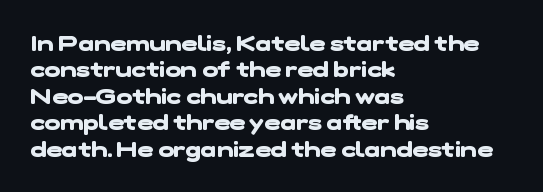
{"bold": "yes", "underline": "no", "align": "left", "line_spacing": "normal", "line_spacing_ratio": 1.26, "letter_spacing": "normal", "letter_spacing_em": 0.0, "glyph_px": 21}
